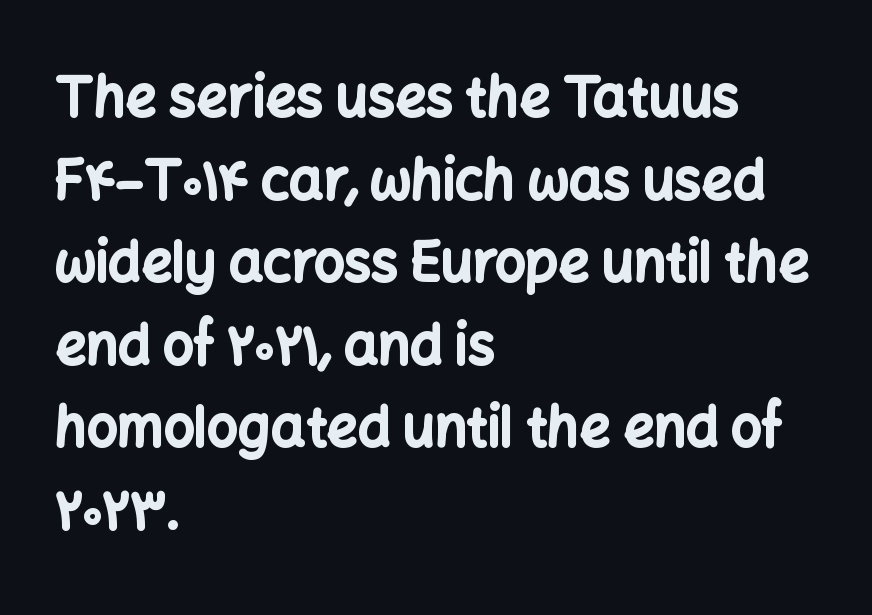
{"serif": "no", "italic": "no", "bold": "yes", "weight": "bold", "width": "normal", "stroke_contrast": "low", "x_height": "medium", "monospaced": "no", "underline": "no", "align": "left", "line_spacing": "normal", "line_spacing_ratio": 1.53, "letter_spacing": "normal", "letter_spacing_em": 0.0, "glyph_px": 54}
